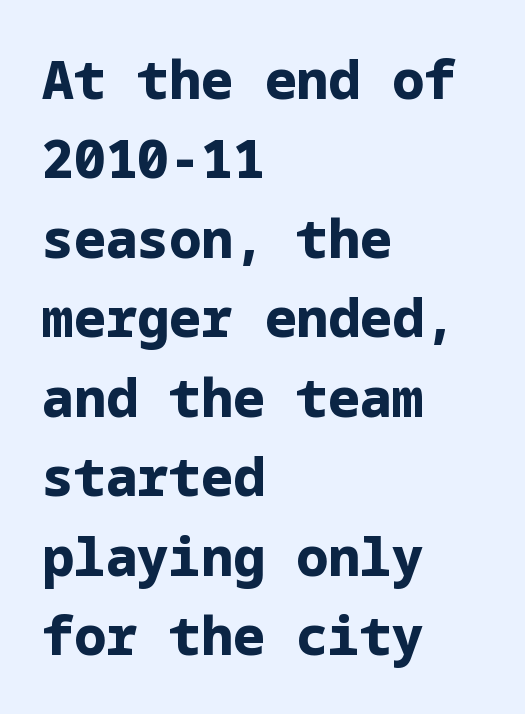
{"serif": "no", "italic": "no", "bold": "yes", "weight": "bold", "width": "normal", "stroke_contrast": "low", "x_height": "medium", "underline": "no", "align": "left", "line_spacing": "normal", "line_spacing_ratio": 1.5, "letter_spacing": "normal", "letter_spacing_em": 0.0, "glyph_px": 53}
